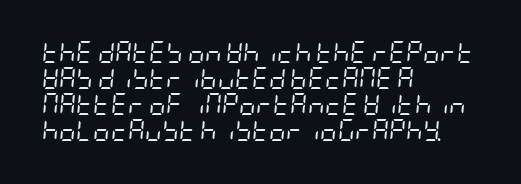
The image shows 21 px text type, italic (leaning right); set left-aligned, line spacing 1.24x, normal letter spacing, not underlined.
